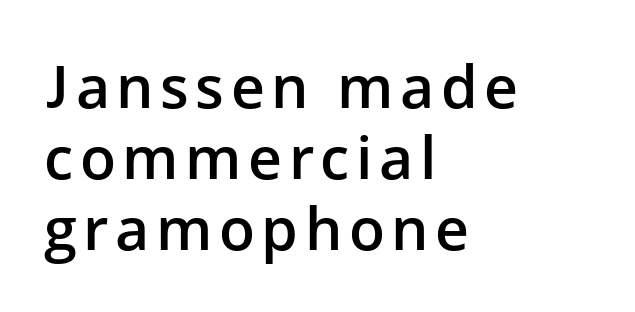
Typesetter's note: demi weight, one step under bold. The type sits square on the baseline with zero lean. Do the characters align in a grid? No, the font is proportional. The gap between lines stays unmarked.
